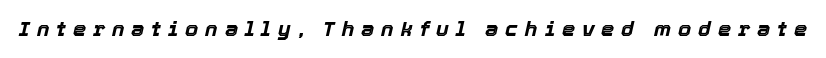
Q: Is the text bold? A: Yes.
Q: Is the text italic (slanted)? A: Yes, it leans right by about 12 degrees.
Q: Is the text underlined? A: No.
Q: Is the spacing between letters normal or unusually wide? A: Unusually wide.
